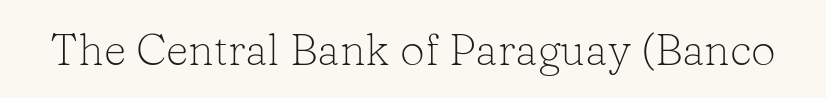
Q: Is the text bold? A: No.
Q: Is the text italic (slanted)? A: No, it is upright.
Q: Is the typeface a serif or a sans-serif typeface? A: Serif.
Q: Is the text underlined? A: No.
Q: Is the spacing between letters normal or unusually wide? A: Normal.
Q: Width (condensed, normal, or wide)? A: Normal.
Q: Stroke contrast? A: Low.
Q: x-height? A: Medium.
Q: Monospaced? A: No.
